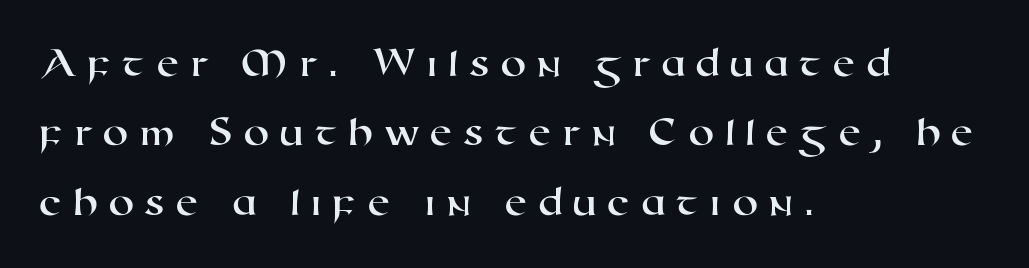
{"serif": "no", "width": "wide", "stroke_contrast": "high", "x_height": "medium", "monospaced": "no", "underline": "no", "align": "left", "line_spacing": "normal", "line_spacing_ratio": 1.65, "letter_spacing": "wide", "letter_spacing_em": 0.23, "glyph_px": 42}
